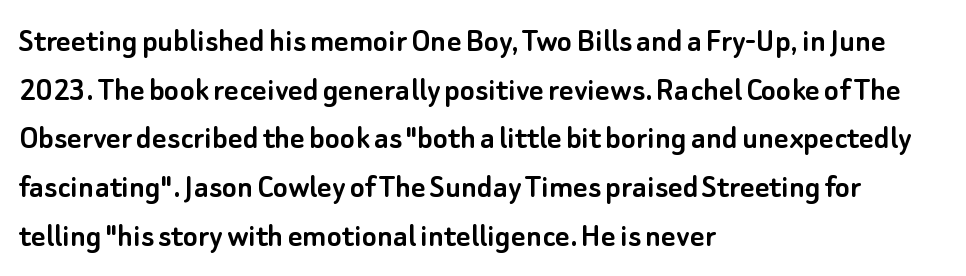
Q: Is the text italic (slanted)? A: No, it is upright.
Q: Is the typeface a serif or a sans-serif typeface? A: Sans-serif.
Q: Is the text underlined? A: No.
Q: How is the paragraph aligned? A: Left-aligned.
Q: Is the spacing between letters normal or unusually wide? A: Normal.
Q: Is the spacing between lines tight, normal or loose? A: Normal.
Q: Width (condensed, normal, or wide)? A: Normal.
Q: Stroke contrast? A: Low.
Q: x-height? A: Small.
Q: Monospaced? A: No.
